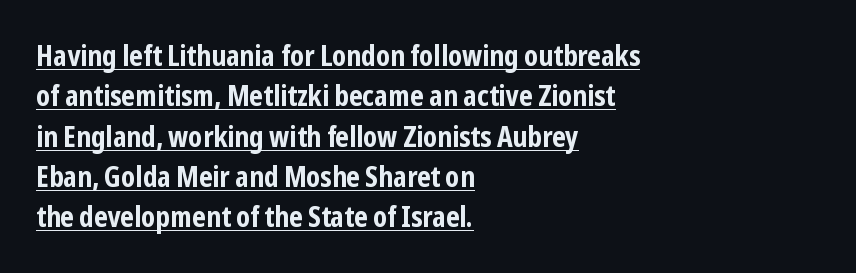
The image shows 28 px bold, condensed sans-serif type, upright; set left-aligned, normal line spacing (1.44x), normal letter spacing, underlined; low stroke contrast and a medium x-height.
